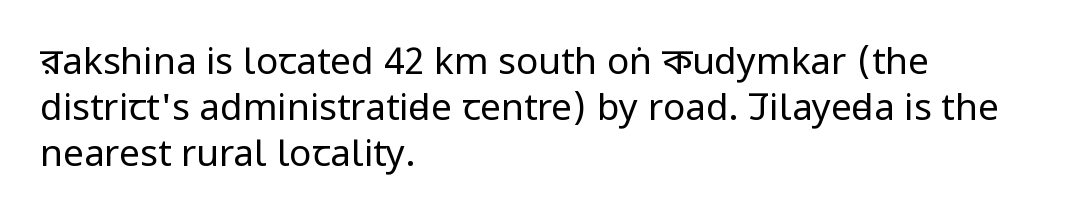
{"serif": "no", "italic": "no", "bold": "no", "weight": "regular", "width": "condensed", "stroke_contrast": "low", "x_height": "large", "monospaced": "no", "underline": "no", "align": "left", "line_spacing": "normal", "line_spacing_ratio": 1.25, "letter_spacing": "normal", "letter_spacing_em": 0.0, "glyph_px": 37}
